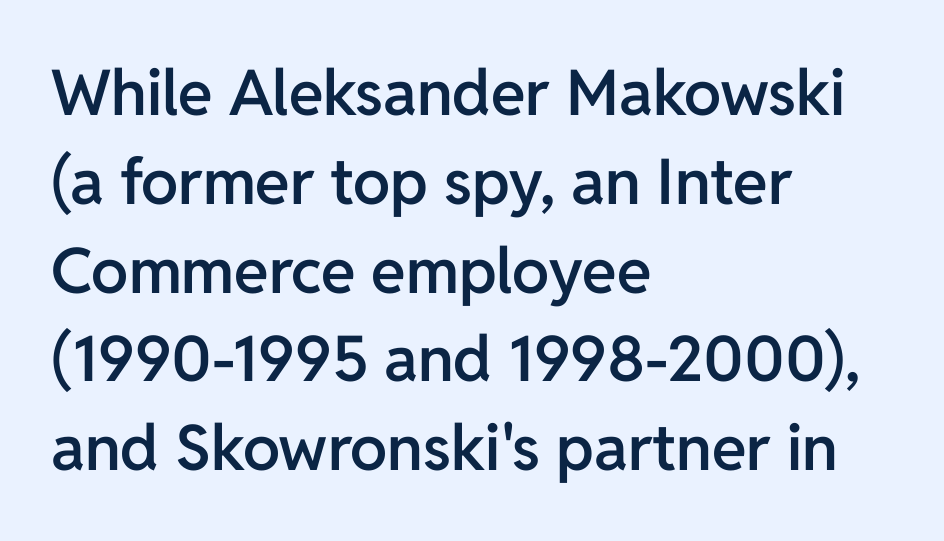
{"serif": "no", "italic": "no", "bold": "semi", "weight": "semibold", "width": "normal", "stroke_contrast": "low", "x_height": "medium", "monospaced": "no", "underline": "no", "align": "left", "line_spacing": "normal", "line_spacing_ratio": 1.41, "letter_spacing": "normal", "letter_spacing_em": 0.0, "glyph_px": 63}
